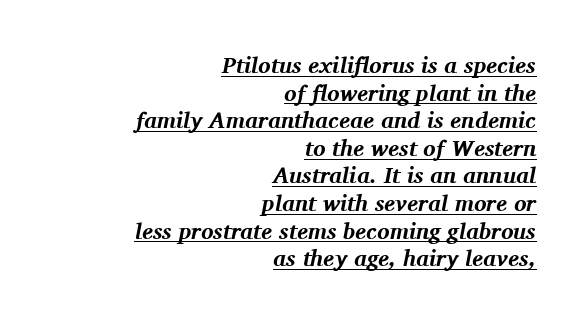
You can tell it's italic because the verticals aren't actually vertical. Heavy, bold letterforms. These lines keep a tight, regular rhythm from letter to letter. Decoration check: the copy is underlined. Alignment: flush right.
